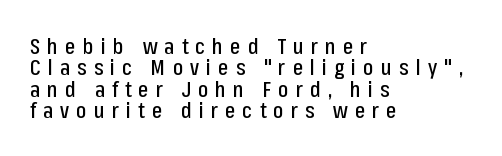
Leading is clearly below the norm, producing a dense column. Teacher's note: observe the even left margin — that is flush-left alignment. The strip under each line holds only bare page. When letters stand straight like this, we call the style roman or upright. Characters follow at a spacing far wider than the type designer built in.
